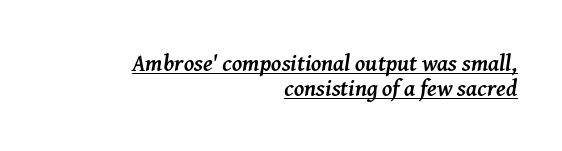
{"italic": "yes", "lean": "right", "slant_degrees": 8, "bold": "yes", "underline": "yes", "align": "right", "line_spacing": "tight", "line_spacing_ratio": 1.09, "letter_spacing": "normal", "letter_spacing_em": 0.0, "glyph_px": 23}
